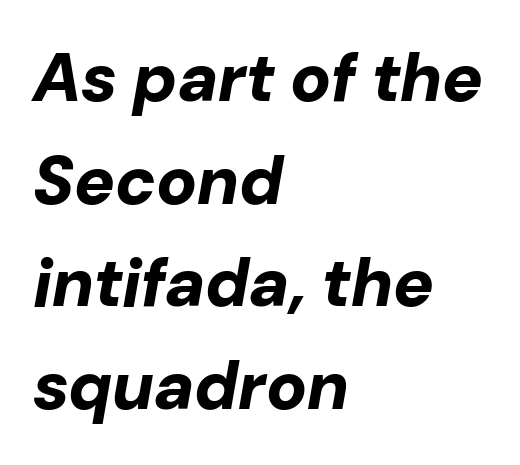
The whole block is typeset with a tilt. The passage shown is typed in a proportional face where columns would drift. Set as a true bold cut, around the 700 mark. Type without underlining.
